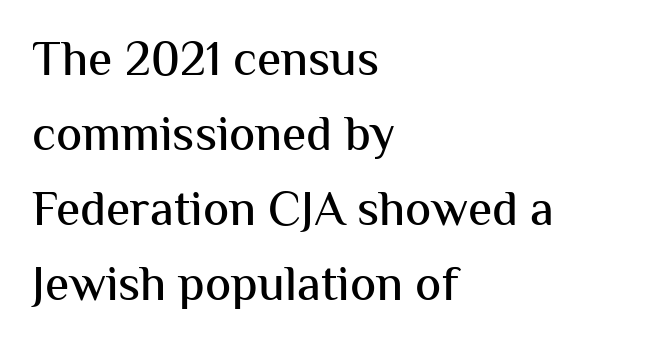
Spacing verdict: proportional, widths tailored to each character. Regarding leading, the lines here are spaced in the standard way. The baseline area is clear. Here the glyphs are tracked normally, forming tight word shapes.
